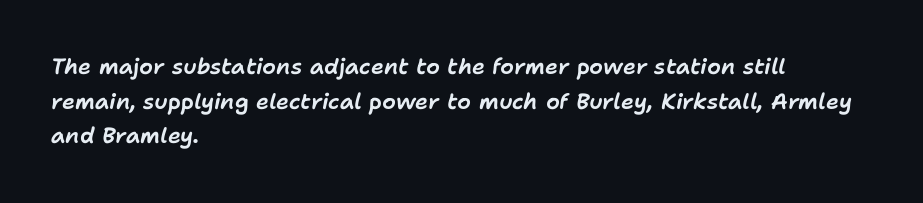
The image shows 22 px text type, italic (leaning right); set left-aligned, normal line spacing (1.57x), normal letter spacing, not underlined.
